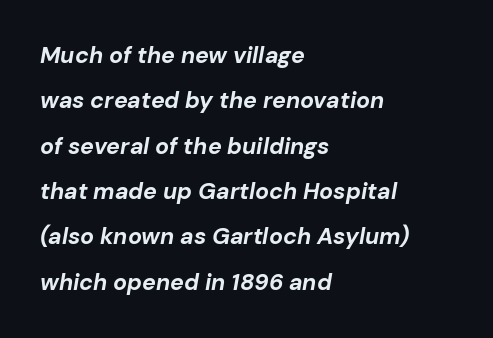
The image shows 23 px bold type, italic (leaning right); set left-aligned, loose line spacing (1.97x), normal letter spacing, not underlined.
